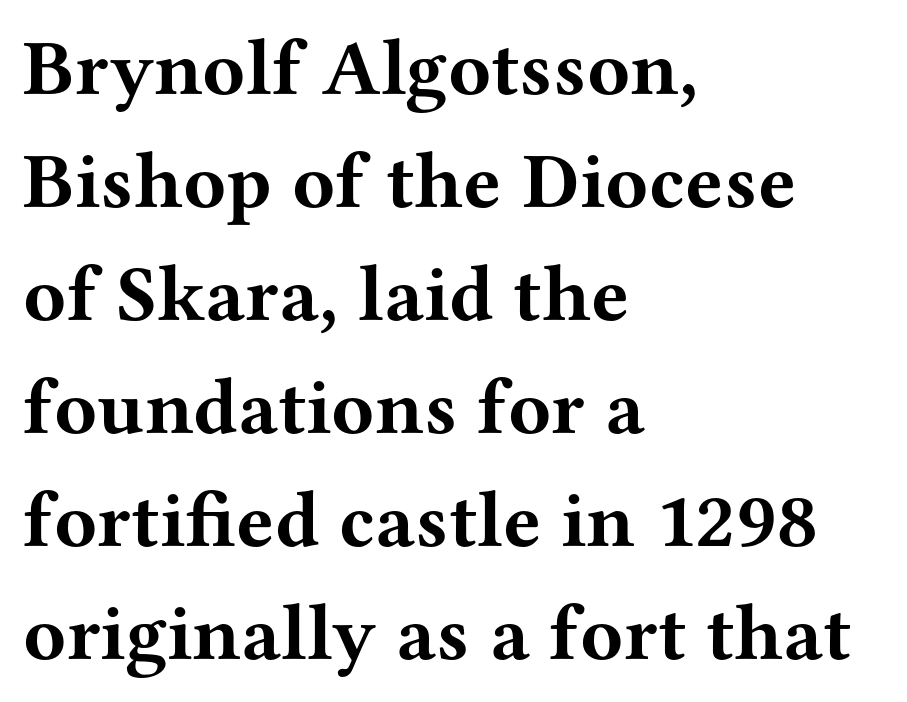
{"serif": "yes", "italic": "no", "bold": "yes", "weight": "bold", "width": "wide", "stroke_contrast": "medium", "x_height": "medium", "monospaced": "no", "underline": "no", "align": "left", "line_spacing": "normal", "line_spacing_ratio": 1.43, "letter_spacing": "normal", "letter_spacing_em": 0.0, "glyph_px": 79}
